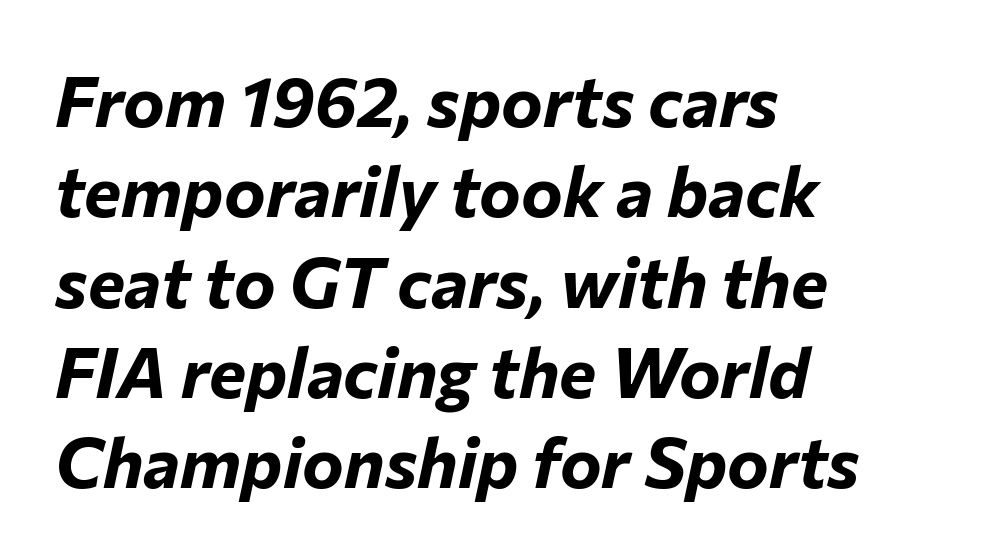
{"italic": "yes", "lean": "right", "slant_degrees": 12, "bold": "yes", "weight": "bold", "width": "normal", "stroke_contrast": "low", "x_height": "medium", "monospaced": "no", "underline": "no", "align": "left", "line_spacing": "normal", "line_spacing_ratio": 1.29, "letter_spacing": "normal", "letter_spacing_em": 0.0, "glyph_px": 70}
